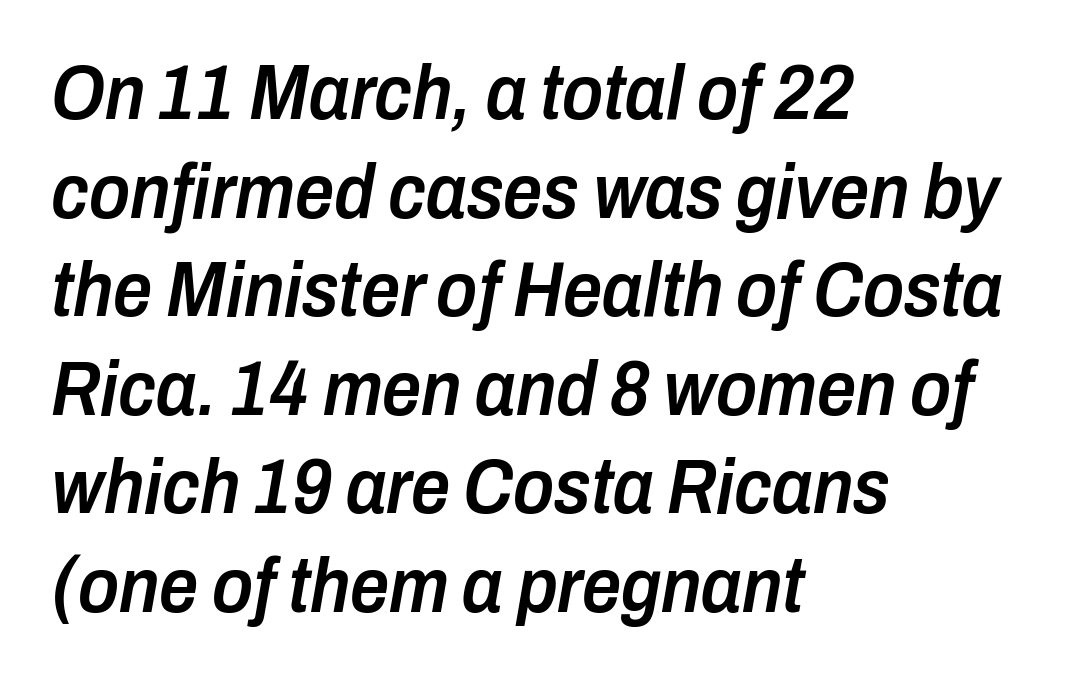
Q: Is the text bold? A: Semi-bold.
Q: Is the text italic (slanted)? A: Yes, it leans right by about 10 degrees.
Q: Is the text underlined? A: No.
Q: How is the paragraph aligned? A: Left-aligned.
Q: Is the spacing between letters normal or unusually wide? A: Normal.
Q: Is the spacing between lines tight, normal or loose? A: Normal.
Q: Width (condensed, normal, or wide)? A: Condensed.
Q: Stroke contrast? A: Low.
Q: x-height? A: Medium.
Q: Monospaced? A: No.
